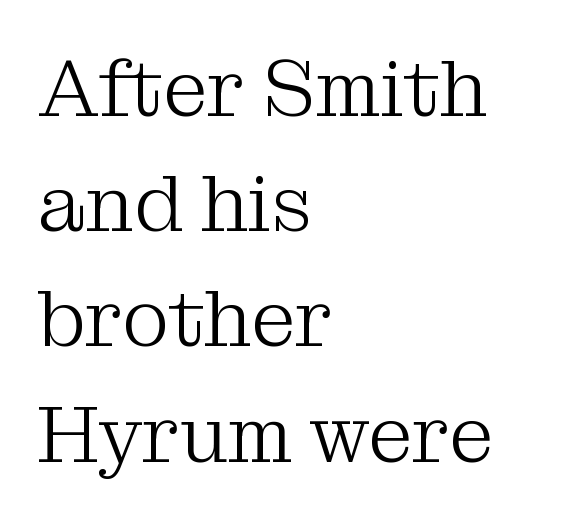
Q: Is the text bold? A: No.
Q: Is the text italic (slanted)? A: No, it is upright.
Q: Is the typeface a serif or a sans-serif typeface? A: Serif.
Q: Is the text underlined? A: No.
Q: How is the paragraph aligned? A: Left-aligned.
Q: Is the spacing between letters normal or unusually wide? A: Normal.
Q: Is the spacing between lines tight, normal or loose? A: Normal.
Q: Width (condensed, normal, or wide)? A: Normal.
Q: Stroke contrast? A: Medium.
Q: x-height? A: Medium.
Q: Monospaced? A: No.
